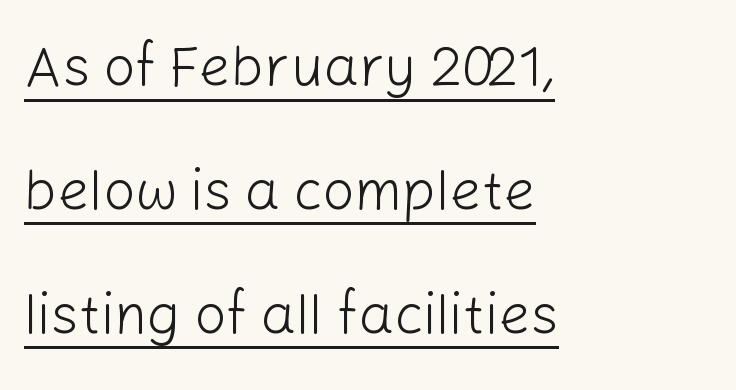
Q: Is the text bold? A: No.
Q: Is the text italic (slanted)? A: No, it is upright.
Q: Is the typeface a serif or a sans-serif typeface? A: Sans-serif.
Q: Is the text underlined? A: Yes.
Q: How is the paragraph aligned? A: Left-aligned.
Q: Is the spacing between letters normal or unusually wide? A: Normal.
Q: Is the spacing between lines tight, normal or loose? A: Loose.
Q: Width (condensed, normal, or wide)? A: Normal.
Q: Stroke contrast? A: Low.
Q: x-height? A: Medium.
Q: Monospaced? A: No.
